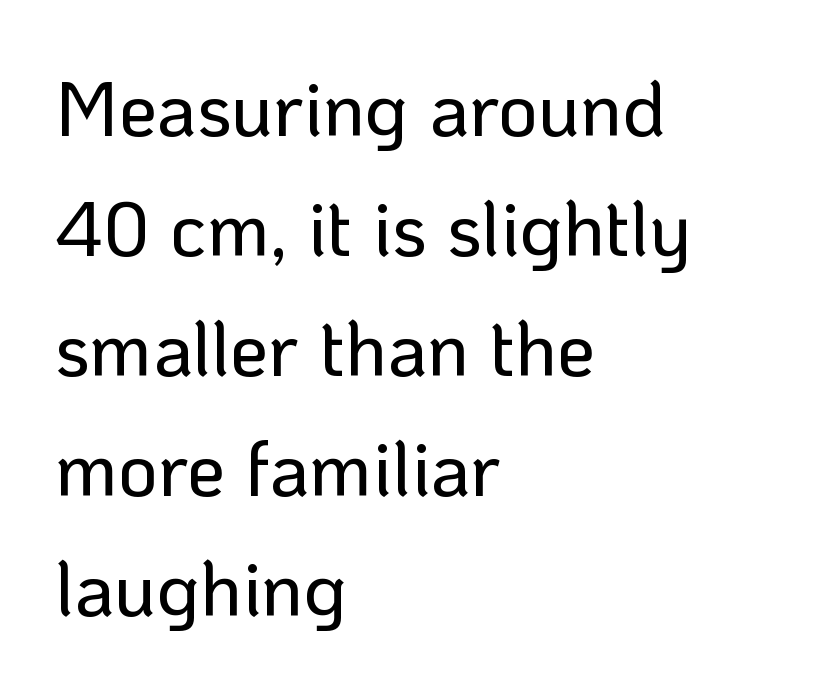
The image shows 77 px sans-serif type, upright; set left-aligned, normal line spacing (1.56x), normal letter spacing, not underlined; low stroke contrast and a medium x-height.
